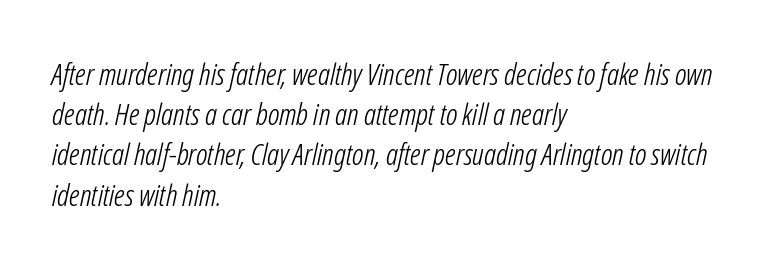
Q: Is the text bold? A: No.
Q: Is the text italic (slanted)? A: Yes, it leans right by about 12 degrees.
Q: Is the text underlined? A: No.
Q: How is the paragraph aligned? A: Left-aligned.
Q: Is the spacing between letters normal or unusually wide? A: Normal.
Q: Is the spacing between lines tight, normal or loose? A: Normal.
Q: Width (condensed, normal, or wide)? A: Condensed.
Q: Stroke contrast? A: Low.
Q: x-height? A: Medium.
Q: Monospaced? A: No.
